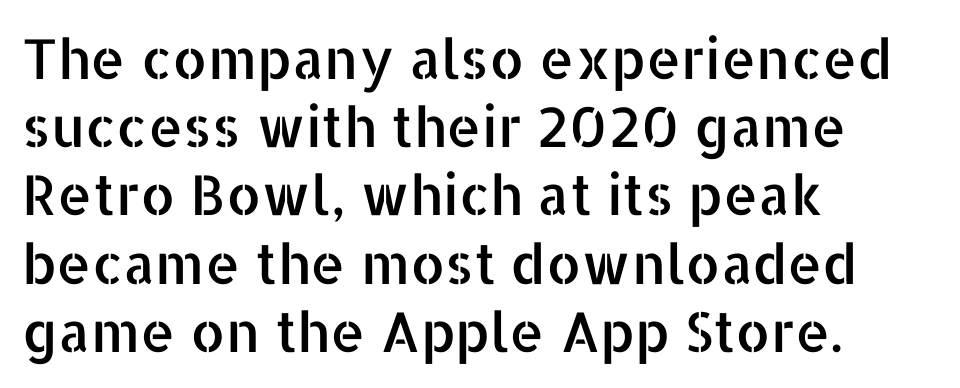
The type sits square on the baseline with zero lean. A typesetter would label this face a sans. Descenders hang freely into open space. Nothing unusual about the tracking: characters are spaced as the font intends.
